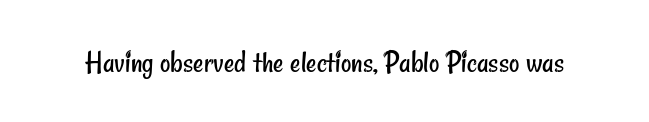
Stems here are at most as thick as an everyday book face. The gap between lines stays unmarked. Do the characters align in a grid? No, the font is proportional. The font family rendered here belongs to the sans-serif group. Each word holds together tightly as a unit, with standard inter-letter gaps.
